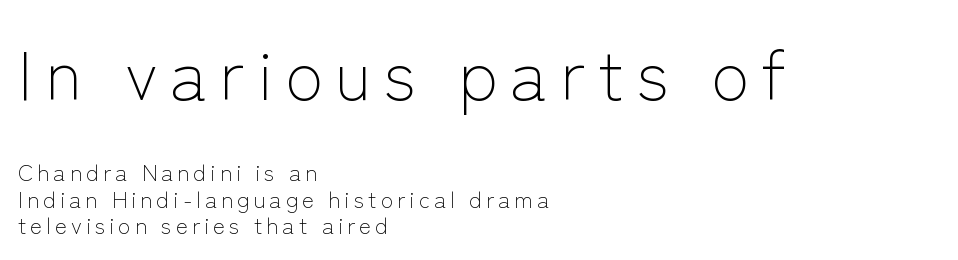
Observe the absence of serifs on each vertical stroke in this sample. Stem width sits at or under what a default text font uses. The letters advance in unequal steps, a hallmark of proportional type. The passage shown begins with its larger block and ends with its smaller one. Quick note: interline space is minimal.
